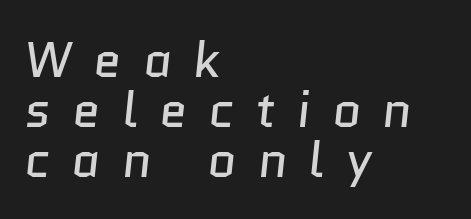
{"serif": "no", "bold": "no", "weight": "regular", "width": "normal", "stroke_contrast": "low", "x_height": "medium", "monospaced": "no", "underline": "no", "align": "left", "line_spacing": "tight", "line_spacing_ratio": 1.0, "letter_spacing": "wide", "letter_spacing_em": 0.43, "glyph_px": 50}
